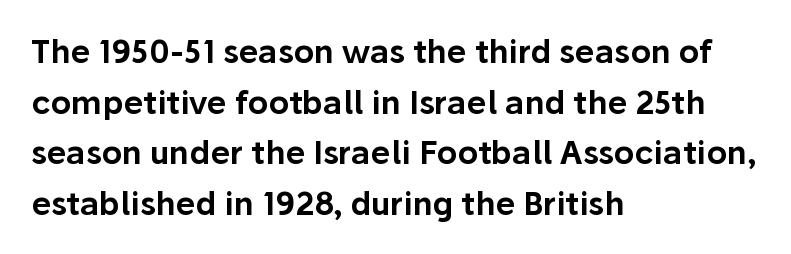
The image shows 32 px sans-serif type, upright; set left-aligned, normal line spacing (1.58x), normal letter spacing, not underlined; low stroke contrast and a medium x-height.
